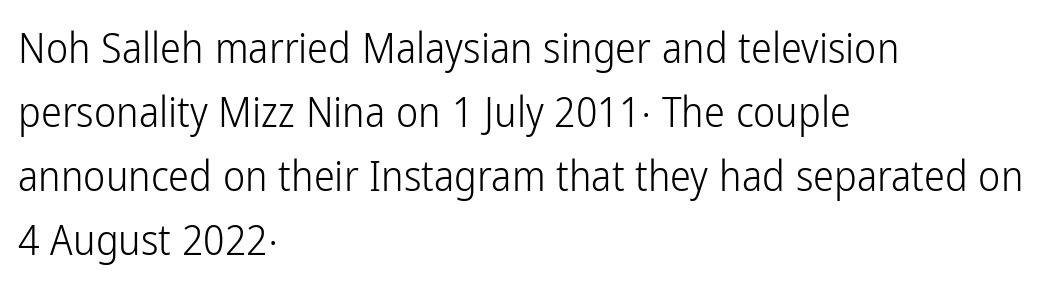
The image shows 42 px light, condensed sans-serif type, upright; set left-aligned, normal line spacing (1.52x), normal letter spacing, not underlined; low stroke contrast and a medium x-height.
